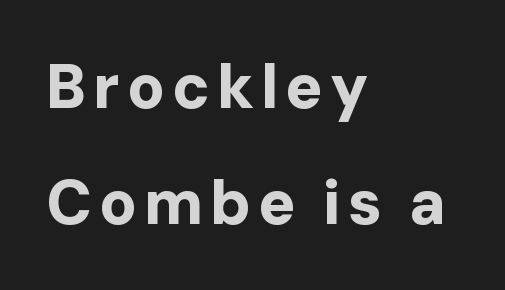
{"serif": "no", "italic": "no", "bold": "yes", "weight": "bold", "width": "normal", "stroke_contrast": "low", "x_height": "medium", "monospaced": "no", "underline": "no", "align": "left", "line_spacing_ratio": 1.87, "glyph_px": 62}
